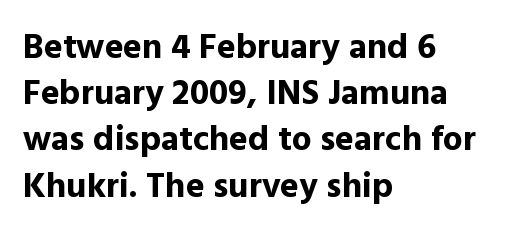
These lines stack with their left ends in a neat column. Does the lettering tilt? It doesn't — this is upright. Letterform terminals end flat and unadorned throughout the passage. Line spacing here is normal. The line texture is even and compact thanks to regular tracking. Is this a fixed-width face? No — the glyphs have proportional, varying widths.
